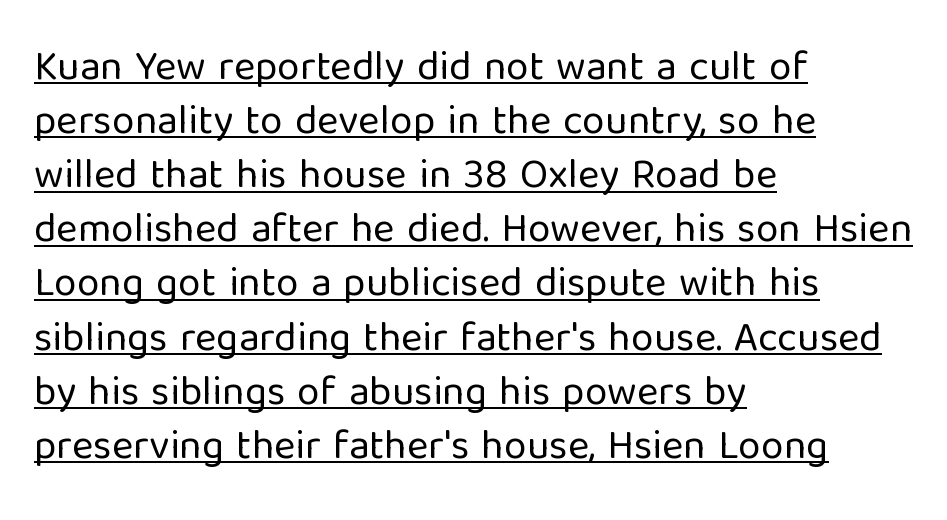
{"serif": "no", "italic": "no", "bold": "no", "weight": "regular", "width": "normal", "stroke_contrast": "low", "x_height": "medium", "monospaced": "no", "underline": "yes", "align": "left", "line_spacing": "normal", "line_spacing_ratio": 1.32, "letter_spacing": "normal", "letter_spacing_em": 0.0, "glyph_px": 41}
